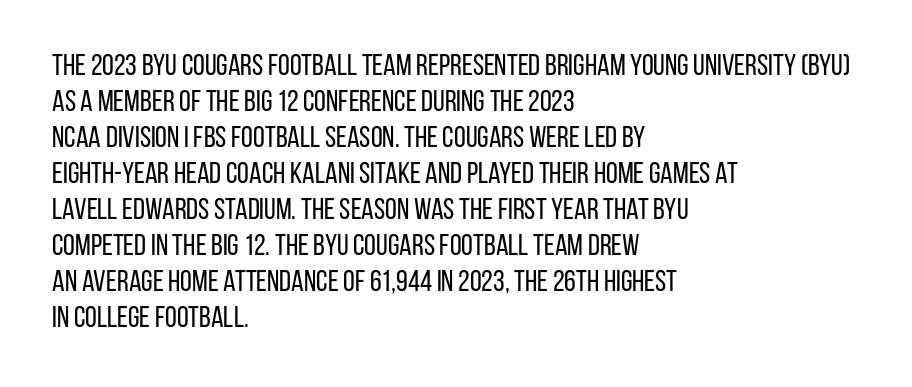
{"serif": "no", "italic": "no", "bold": "no", "weight": "regular", "width": "condensed", "stroke_contrast": "low", "x_height": "large", "monospaced": "no", "underline": "no", "align": "left", "line_spacing_ratio": 1.2, "letter_spacing": "normal", "letter_spacing_em": 0.0, "glyph_px": 30}
